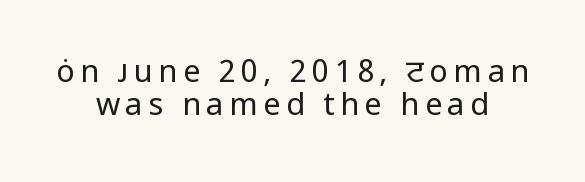
{"serif": "no", "italic": "no", "bold": "no", "weight": "regular", "width": "normal", "stroke_contrast": "low", "x_height": "medium", "monospaced": "no", "underline": "no", "align": "center", "line_spacing": "tight", "line_spacing_ratio": 1.07, "glyph_px": 31}
